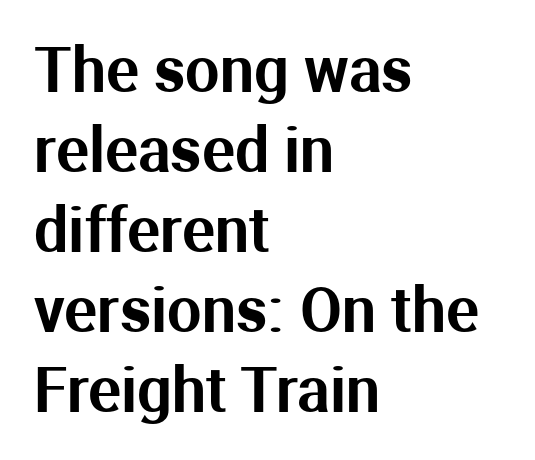
{"serif": "no", "italic": "no", "width": "normal", "stroke_contrast": "medium", "x_height": "medium", "monospaced": "no", "underline": "no", "align": "left", "line_spacing": "normal", "line_spacing_ratio": 1.31, "letter_spacing": "normal", "letter_spacing_em": 0.0, "glyph_px": 61}
